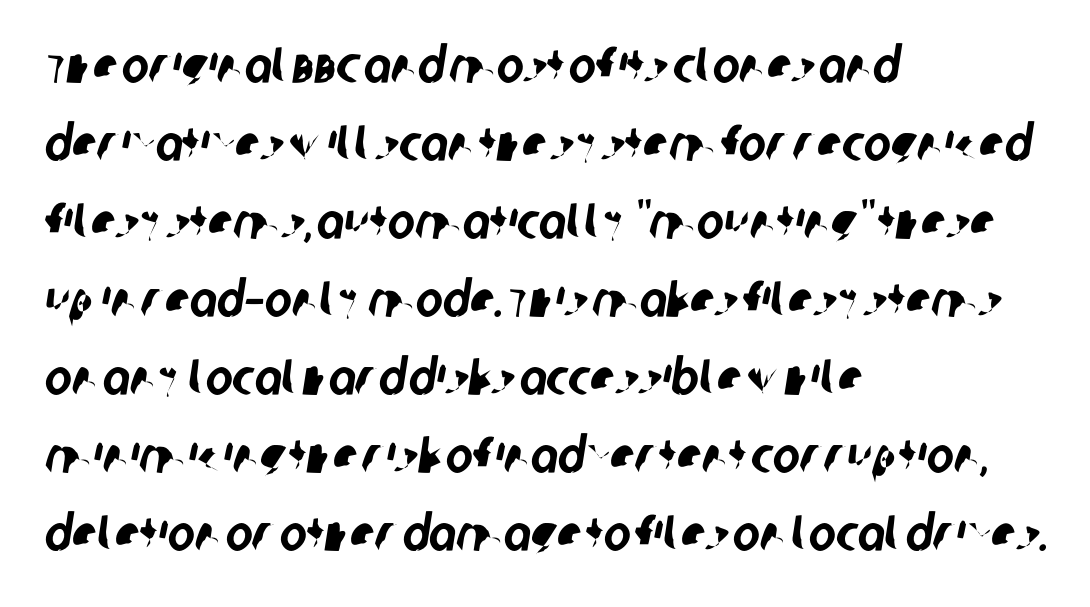
{"serif": "no", "width": "condensed", "stroke_contrast": "low", "x_height": "large", "monospaced": "no", "underline": "no", "align": "left", "line_spacing": "normal", "line_spacing_ratio": 1.53, "letter_spacing": "normal", "letter_spacing_em": 0.0, "glyph_px": 51}
